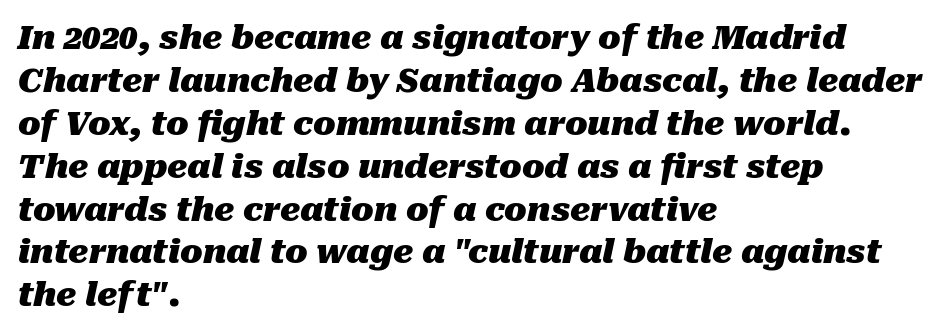
{"italic": "yes", "lean": "right", "slant_degrees": 10, "bold": "yes", "weight": "heavy", "width": "normal", "stroke_contrast": "medium", "x_height": "medium", "monospaced": "no", "underline": "no", "align": "left", "line_spacing": "normal", "line_spacing_ratio": 1.3, "letter_spacing": "normal", "letter_spacing_em": 0.0, "glyph_px": 33}
